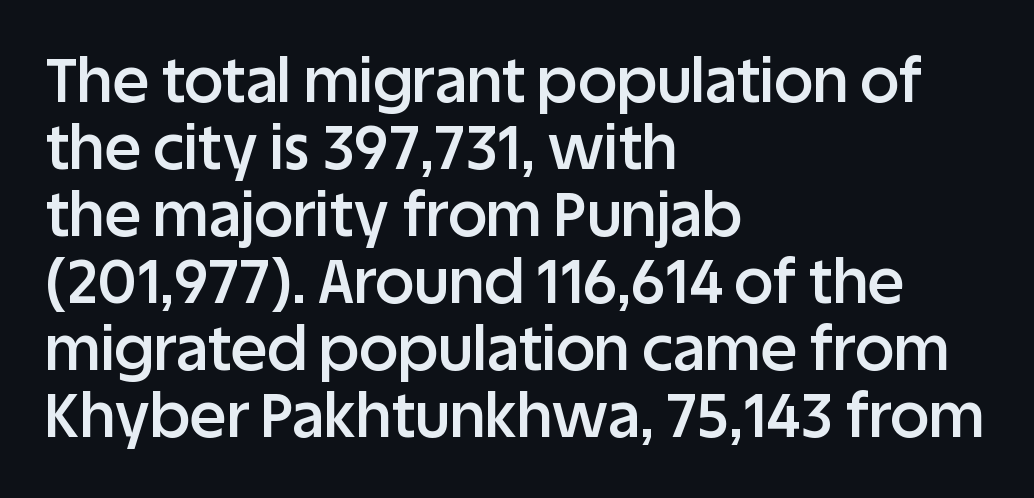
The image shows 61 px semibold sans-serif type, upright; set left-aligned, tight line spacing (1.1x), normal letter spacing, not underlined; low stroke contrast and a large x-height.
